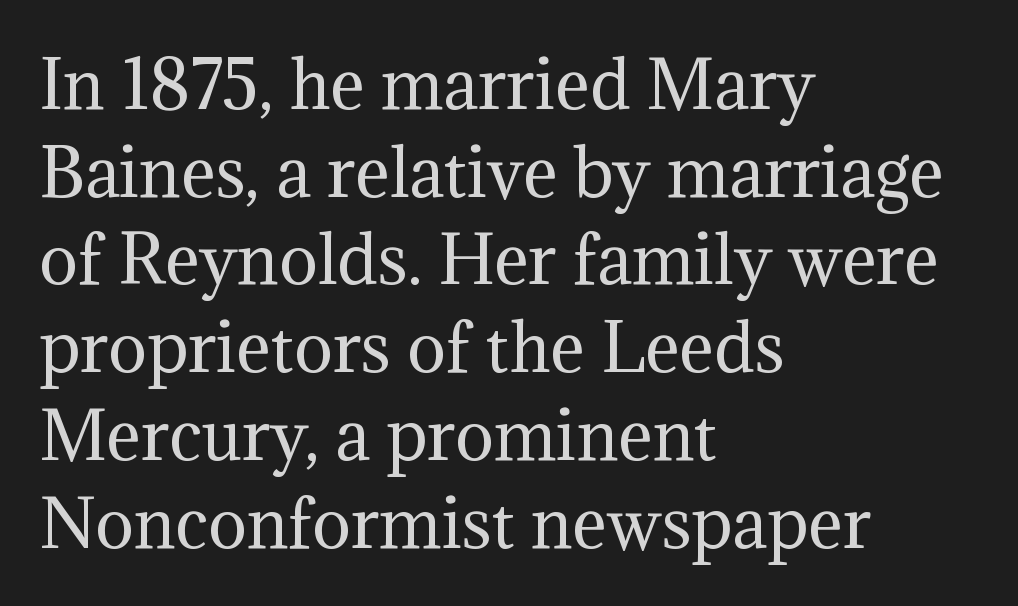
The image shows 65 px regular-weight serif type, upright; set left-aligned, normal line spacing (1.35x), normal letter spacing, not underlined; medium stroke contrast and a medium x-height.
